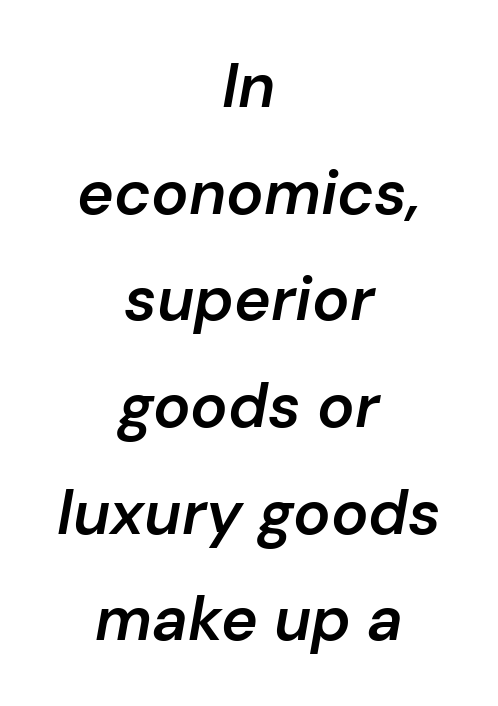
The image shows 62 px semibold type, italic (leaning right); set centered, line spacing 1.72x, normal letter spacing, not underlined; low stroke contrast and a medium x-height.
